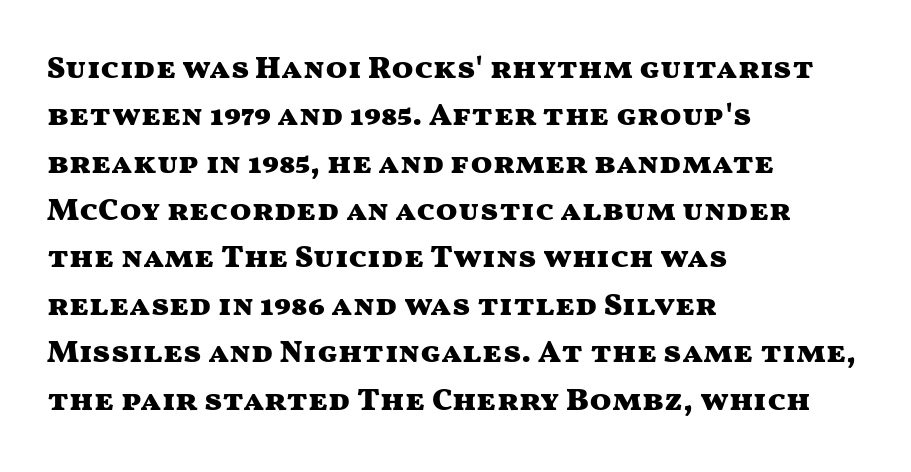
The image shows 32 px heavy, wide sans-serif type, upright; set left-aligned, normal line spacing (1.48x), normal letter spacing, not underlined; medium stroke contrast and a medium x-height.
